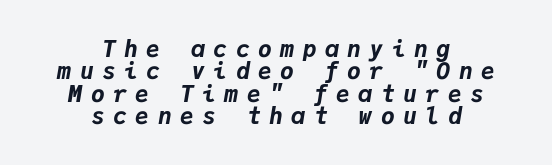
The designer dialed line spacing down below the default. Does extra space separate the letters? Yes, quite a lot of it. Compared with an ordinary text face, these strokes are far heavier — a full bold. In CSS terms this would be text-align: center. Italic? Definitely — the glyphs are oblique.
